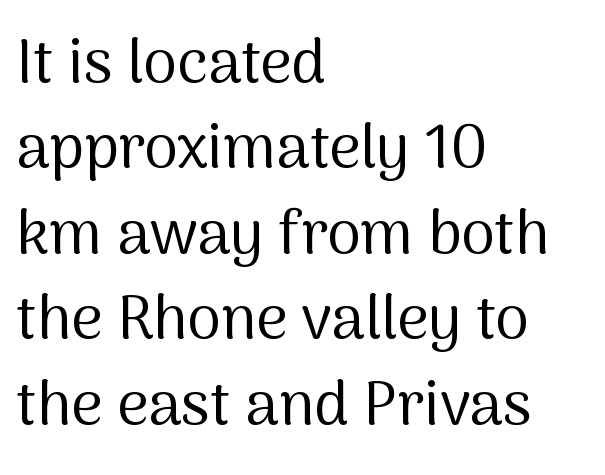
Q: Is the text bold? A: No.
Q: Is the text italic (slanted)? A: No, it is upright.
Q: Is the typeface a serif or a sans-serif typeface? A: Sans-serif.
Q: Is the text underlined? A: No.
Q: How is the paragraph aligned? A: Left-aligned.
Q: Is the spacing between letters normal or unusually wide? A: Normal.
Q: Is the spacing between lines tight, normal or loose? A: Normal.
Q: Width (condensed, normal, or wide)? A: Normal.
Q: Stroke contrast? A: Medium.
Q: x-height? A: Medium.
Q: Monospaced? A: No.
